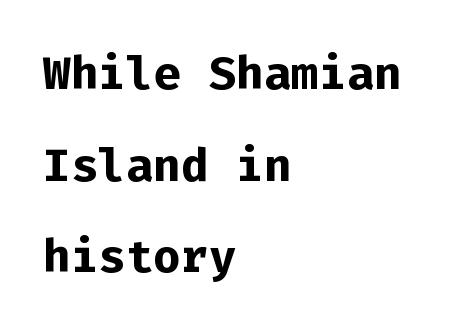
Q: Is the text bold? A: Yes.
Q: Is the text italic (slanted)? A: No, it is upright.
Q: Is the typeface a serif or a sans-serif typeface? A: Sans-serif.
Q: Is the text underlined? A: No.
Q: How is the paragraph aligned? A: Left-aligned.
Q: Is the spacing between letters normal or unusually wide? A: Normal.
Q: Is the spacing between lines tight, normal or loose? A: Loose.
Q: Width (condensed, normal, or wide)? A: Normal.
Q: Stroke contrast? A: Low.
Q: x-height? A: Medium.
Q: Monospaced? A: Yes.
